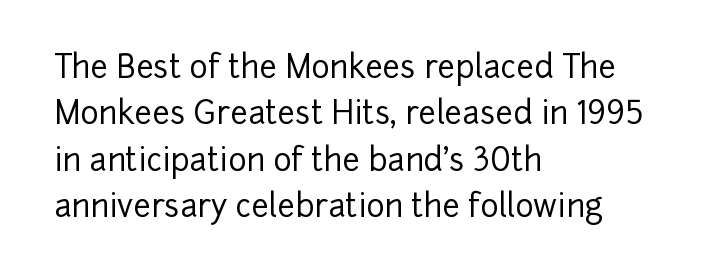
{"serif": "no", "italic": "no", "width": "normal", "stroke_contrast": "low", "x_height": "medium", "monospaced": "no", "underline": "no", "align": "left", "line_spacing": "normal", "line_spacing_ratio": 1.5, "letter_spacing": "normal", "letter_spacing_em": 0.0, "glyph_px": 31}
